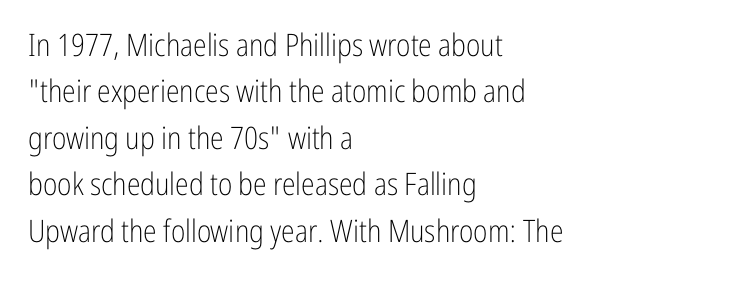
Q: Is the text bold? A: No.
Q: Is the text italic (slanted)? A: No, it is upright.
Q: Is the typeface a serif or a sans-serif typeface? A: Sans-serif.
Q: Is the text underlined? A: No.
Q: How is the paragraph aligned? A: Left-aligned.
Q: Is the spacing between letters normal or unusually wide? A: Normal.
Q: Is the spacing between lines tight, normal or loose? A: Normal.
Q: Width (condensed, normal, or wide)? A: Condensed.
Q: Stroke contrast? A: Low.
Q: x-height? A: Medium.
Q: Monospaced? A: No.
